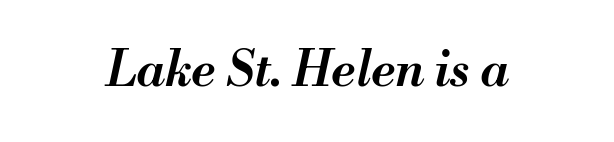
The image shows 49 px semibold type, italic (leaning right); set normal letter spacing, not underlined; medium stroke contrast and a small x-height.
